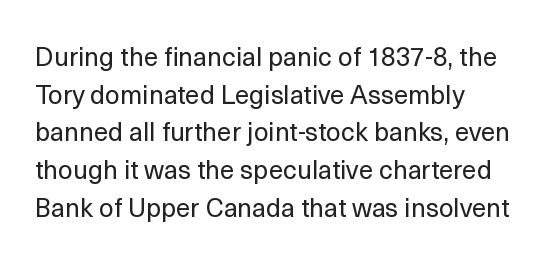
Q: Is the text bold? A: No.
Q: Is the text italic (slanted)? A: No, it is upright.
Q: Is the text underlined? A: No.
Q: How is the paragraph aligned? A: Left-aligned.
Q: Is the spacing between letters normal or unusually wide? A: Normal.
Q: Is the spacing between lines tight, normal or loose? A: Normal.
